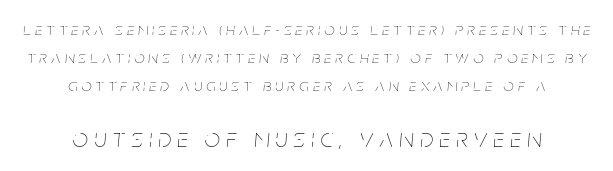
Decoration check: the copy has no underline. Each new line begins a customary step beneath the previous one. The face used here appears at its bigger size in the lower chunk. Look at the tracking — it's clearly loosened, letters drifting apart.
